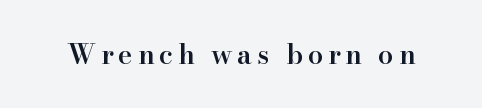
{"italic": "no", "bold": "semi", "underline": "no", "glyph_px": 27}
